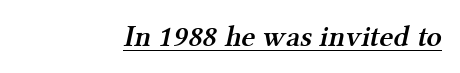
Q: Is the text bold? A: Semi-bold.
Q: Is the typeface a serif or a sans-serif typeface? A: Serif.
Q: Is the text underlined? A: Yes.
Q: Is the spacing between letters normal or unusually wide? A: Normal.
Q: Width (condensed, normal, or wide)? A: Normal.
Q: Stroke contrast? A: Medium.
Q: x-height? A: Medium.
Q: Monospaced? A: No.
